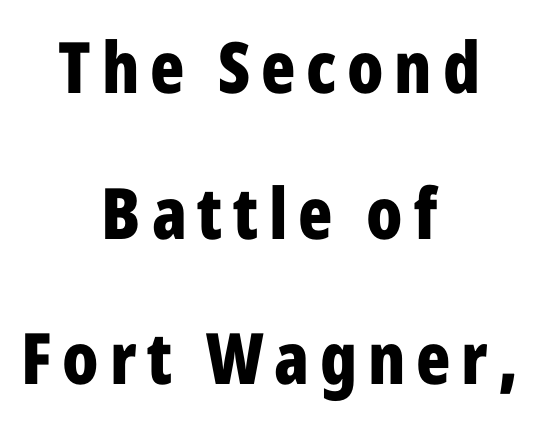
{"serif": "no", "italic": "no", "bold": "yes", "weight": "bold", "width": "condensed", "stroke_contrast": "low", "x_height": "medium", "monospaced": "no", "underline": "no", "align": "center", "line_spacing": "loose", "line_spacing_ratio": 2.05, "glyph_px": 71}
